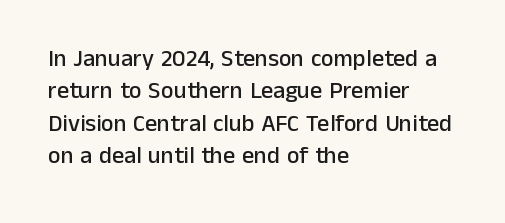
Glyph-to-glyph distance matches everyday printed text. Teacher's note: observe the even left margin — that is flush-left alignment. Type without underlining. This sample keeps an unexceptional amount of space between lines. This is roman type, the default non-slanted kind.
